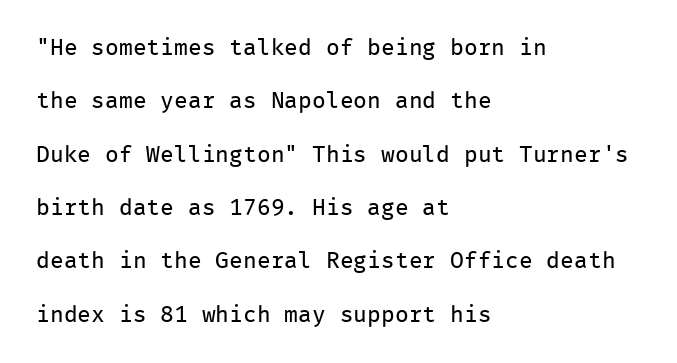
Q: Is the text bold? A: No.
Q: Is the text italic (slanted)? A: No, it is upright.
Q: Is the text underlined? A: No.
Q: How is the paragraph aligned? A: Left-aligned.
Q: Is the spacing between letters normal or unusually wide? A: Normal.
Q: Is the spacing between lines tight, normal or loose? A: Loose.
